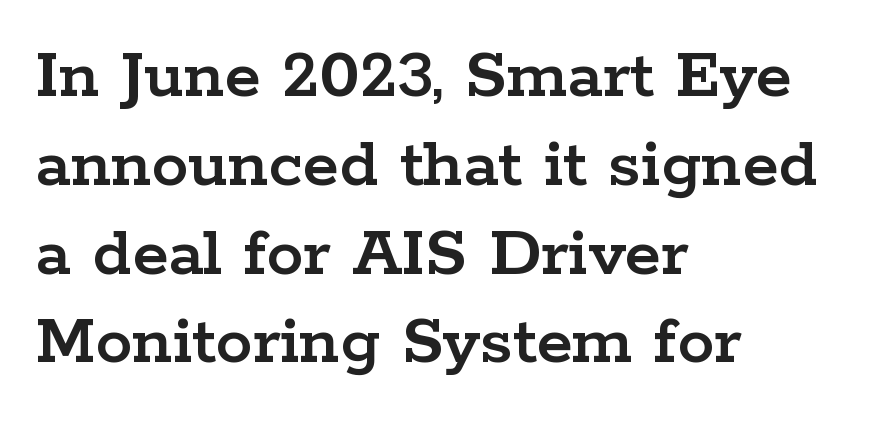
{"serif": "yes", "italic": "no", "width": "wide", "stroke_contrast": "low", "x_height": "medium", "monospaced": "no", "underline": "no", "align": "left", "line_spacing_ratio": 1.2, "letter_spacing": "normal", "letter_spacing_em": 0.0, "glyph_px": 74}
